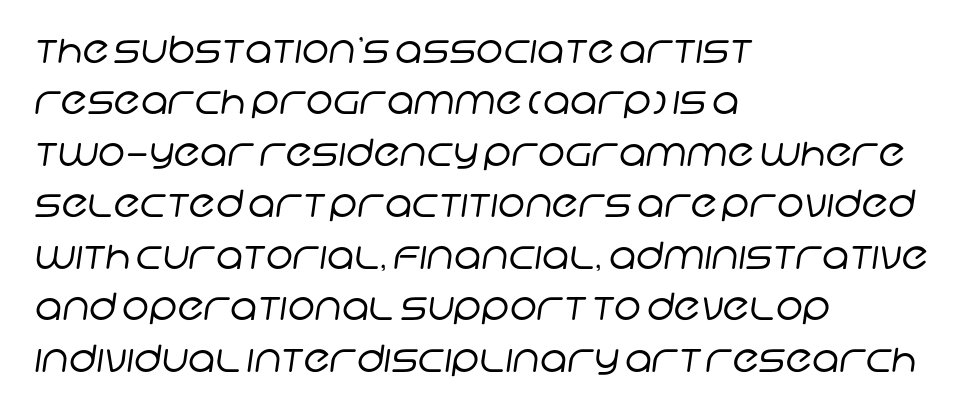
Q: Is the text bold? A: No.
Q: Is the typeface a serif or a sans-serif typeface? A: Sans-serif.
Q: Is the text underlined? A: No.
Q: How is the paragraph aligned? A: Left-aligned.
Q: Is the spacing between letters normal or unusually wide? A: Normal.
Q: Is the spacing between lines tight, normal or loose? A: Normal.
Q: Width (condensed, normal, or wide)? A: Normal.
Q: Stroke contrast? A: Low.
Q: x-height? A: Large.
Q: Monospaced? A: No.
